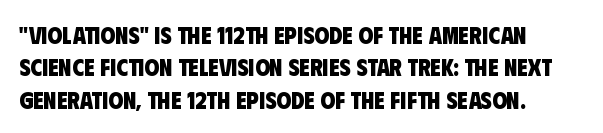
{"bold": "yes", "underline": "no", "align": "left", "line_spacing": "normal", "line_spacing_ratio": 1.35, "letter_spacing": "normal", "letter_spacing_em": 0.0, "glyph_px": 24}
